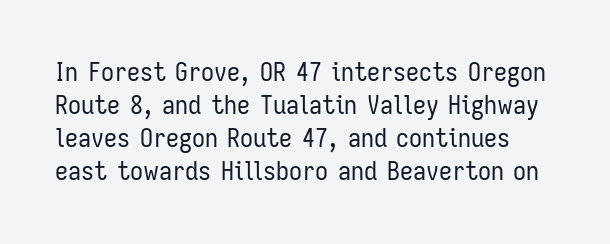
Heaviness? Minimal to ordinary, like unemphasized prose. Letters rest on an invisible, unmarked baseline. The letters sit at their default tracking, neither squeezed nor spread. Posture: straight, roman, zero tilt. A typesetter would call this leading conventional body-copy spacing.
